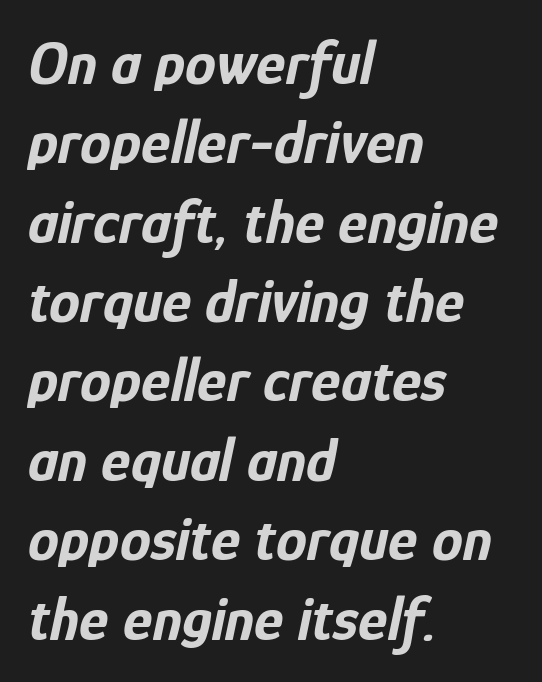
{"italic": "yes", "lean": "right", "slant_degrees": 12, "bold": "yes", "weight": "bold", "width": "condensed", "stroke_contrast": "low", "x_height": "medium", "monospaced": "no", "underline": "no", "align": "left", "line_spacing": "normal", "line_spacing_ratio": 1.28, "letter_spacing": "normal", "letter_spacing_em": 0.0, "glyph_px": 62}
